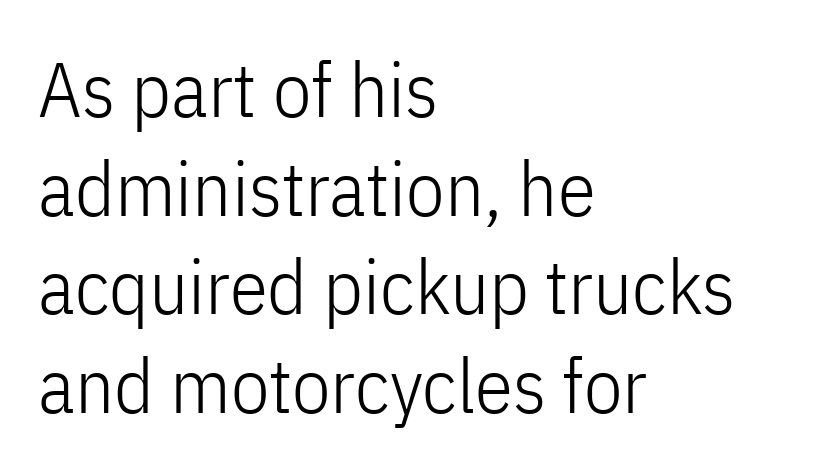
Q: Is the text bold? A: No.
Q: Is the text italic (slanted)? A: No, it is upright.
Q: Is the typeface a serif or a sans-serif typeface? A: Sans-serif.
Q: Is the text underlined? A: No.
Q: How is the paragraph aligned? A: Left-aligned.
Q: Is the spacing between letters normal or unusually wide? A: Normal.
Q: Is the spacing between lines tight, normal or loose? A: Normal.
Q: Width (condensed, normal, or wide)? A: Condensed.
Q: Stroke contrast? A: Low.
Q: x-height? A: Medium.
Q: Monospaced? A: No.
